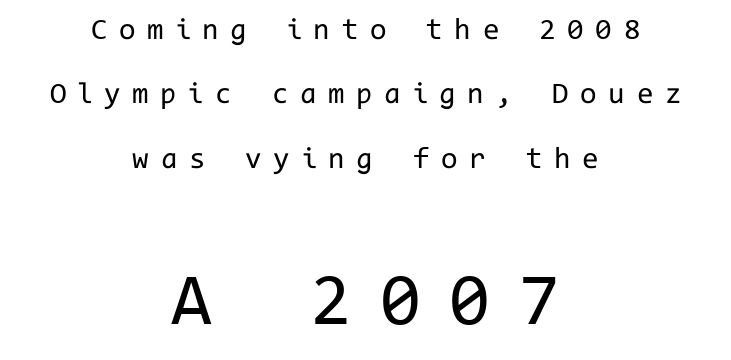
{"serif": "no", "italic": "no", "bold": "no", "weight": "regular", "width": "normal", "stroke_contrast": "low", "x_height": "medium", "monospaced": "yes", "underline": "no", "align": "center", "line_spacing": "loose", "line_spacing_ratio": 2.15, "letter_spacing": "wide", "letter_spacing_em": 0.39, "larger_block": "second", "size_ratio": 2.47, "glyph_px": 74}
